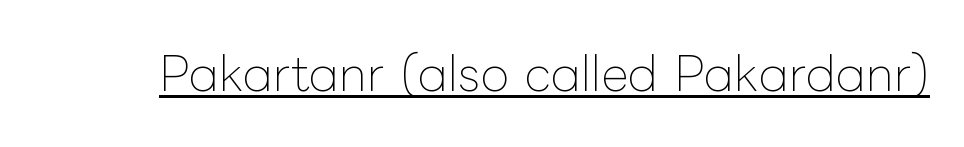
The image shows 47 px thin type, upright; set normal letter spacing, underlined; low stroke contrast and a medium x-height.
